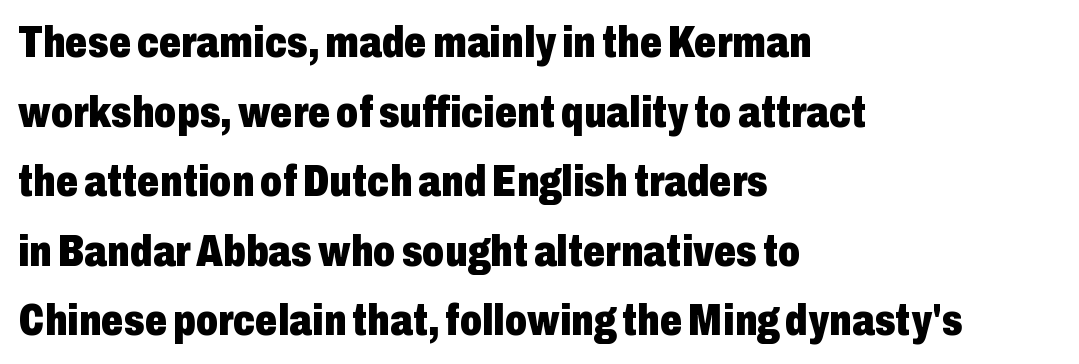
The image shows 44 px heavy, condensed sans-serif type, upright; set left-aligned, normal line spacing (1.58x), normal letter spacing, not underlined; low stroke contrast and a medium x-height.
